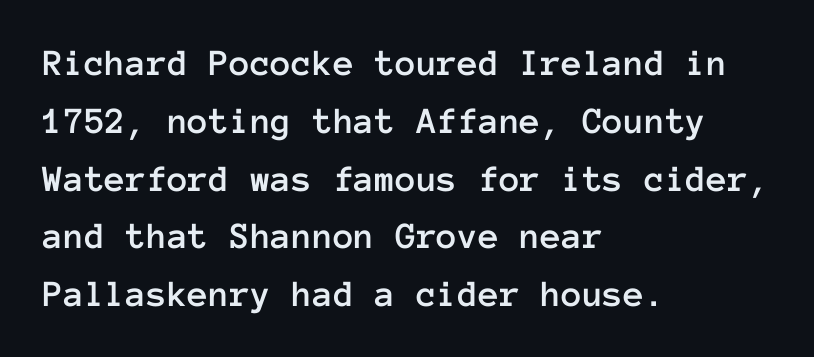
The rendering uses typewriter-style spacing with identical character cells. It's the straight-up-and-down kind of type. Caption: standard tracking, unaltered. The paragraph shown leans on its left margin.
